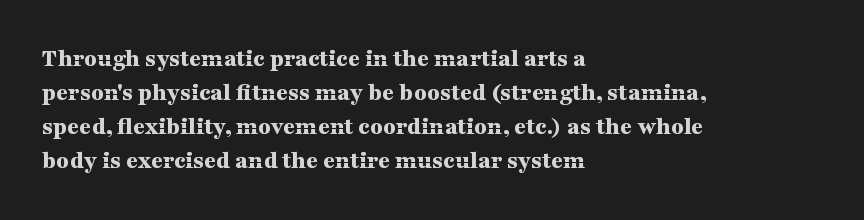
The image shows 26 px bold type, upright; set left-aligned, normal line spacing (1.31x), normal letter spacing, not underlined.
